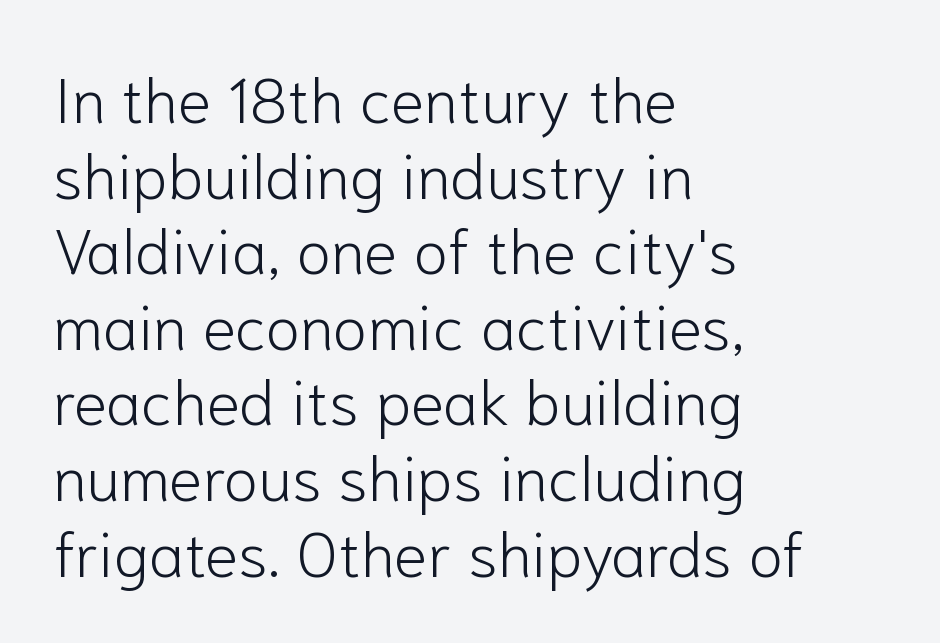
Q: Is the text bold? A: No.
Q: Is the text italic (slanted)? A: No, it is upright.
Q: Is the typeface a serif or a sans-serif typeface? A: Sans-serif.
Q: Is the text underlined? A: No.
Q: How is the paragraph aligned? A: Left-aligned.
Q: Is the spacing between letters normal or unusually wide? A: Normal.
Q: Width (condensed, normal, or wide)? A: Normal.
Q: Stroke contrast? A: Low.
Q: x-height? A: Medium.
Q: Monospaced? A: No.
